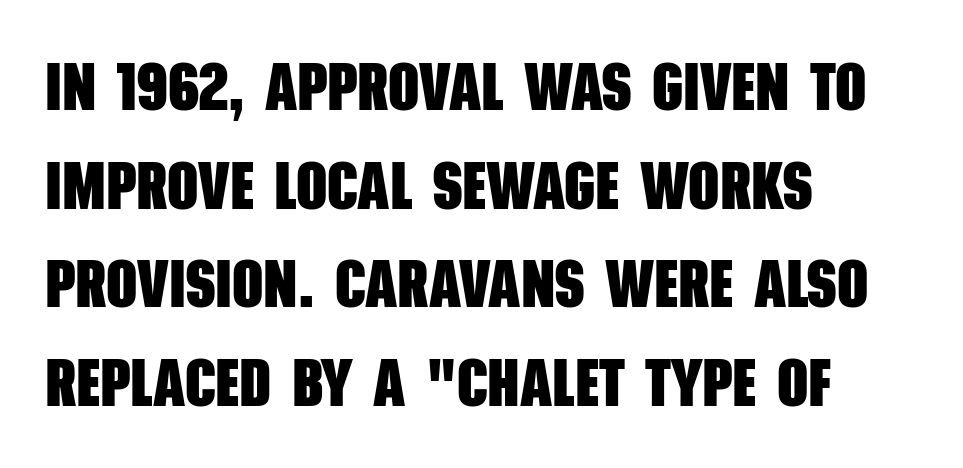
{"serif": "no", "bold": "yes", "weight": "heavy", "width": "condensed", "stroke_contrast": "low", "x_height": "large", "monospaced": "no", "underline": "no", "align": "left", "line_spacing": "normal", "line_spacing_ratio": 1.45, "letter_spacing": "normal", "letter_spacing_em": 0.0, "glyph_px": 68}
